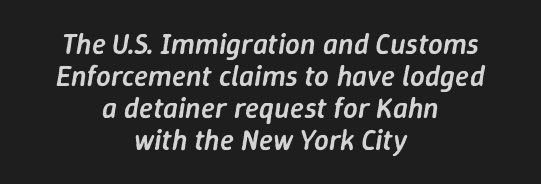
The image shows 29 px semibold type, italic (leaning right); set centered, tight line spacing (1.1x), normal letter spacing, not underlined; low stroke contrast and a medium x-height.
